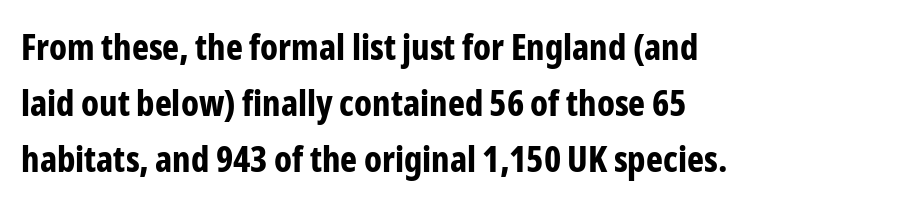
{"serif": "no", "italic": "no", "bold": "yes", "weight": "bold", "width": "condensed", "stroke_contrast": "low", "x_height": "medium", "monospaced": "no", "underline": "no", "align": "left", "line_spacing": "normal", "line_spacing_ratio": 1.56, "letter_spacing": "normal", "letter_spacing_em": 0.0, "glyph_px": 36}
